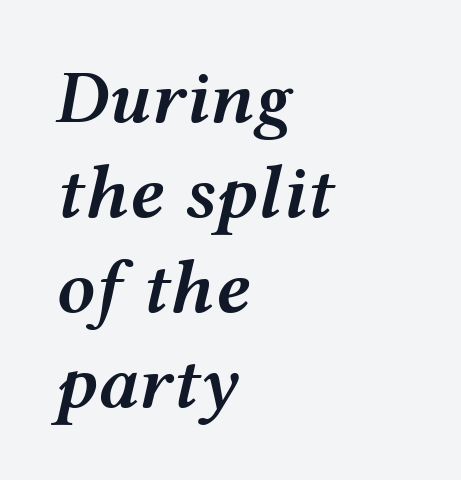
Q: Is the text bold? A: Semi-bold.
Q: Is the text italic (slanted)? A: Yes, it leans right by about 12 degrees.
Q: Is the text underlined? A: No.
Q: How is the paragraph aligned? A: Left-aligned.
Q: Is the spacing between letters normal or unusually wide? A: Normal.
Q: Is the spacing between lines tight, normal or loose? A: Normal.
Q: Width (condensed, normal, or wide)? A: Wide.
Q: Stroke contrast? A: Medium.
Q: x-height? A: Medium.
Q: Monospaced? A: No.
